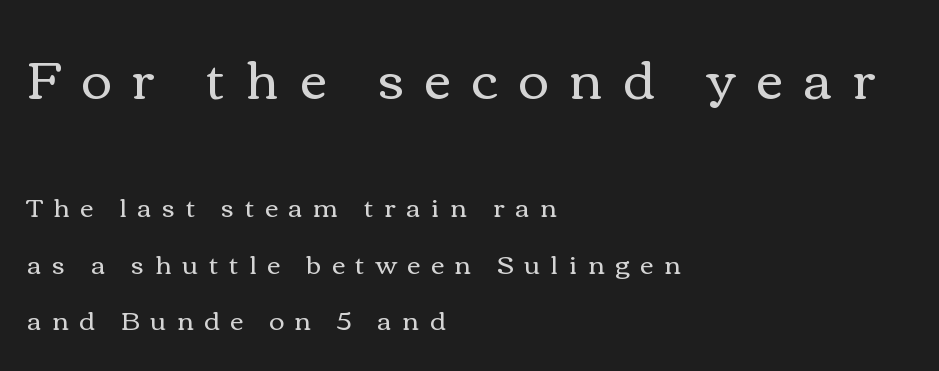
Q: Is the text bold? A: No.
Q: Is the text italic (slanted)? A: No, it is upright.
Q: Is the text underlined? A: No.
Q: How is the paragraph aligned? A: Left-aligned.
Q: Is the spacing between letters normal or unusually wide? A: Unusually wide.
Q: Is the spacing between lines tight, normal or loose? A: Loose.
Q: Which block of text is set in a larger size, the first (top) or the second (bottom)? A: The first (top) one.
Q: Width (condensed, normal, or wide)? A: Wide.
Q: x-height? A: Medium.
Q: Monospaced? A: No.
